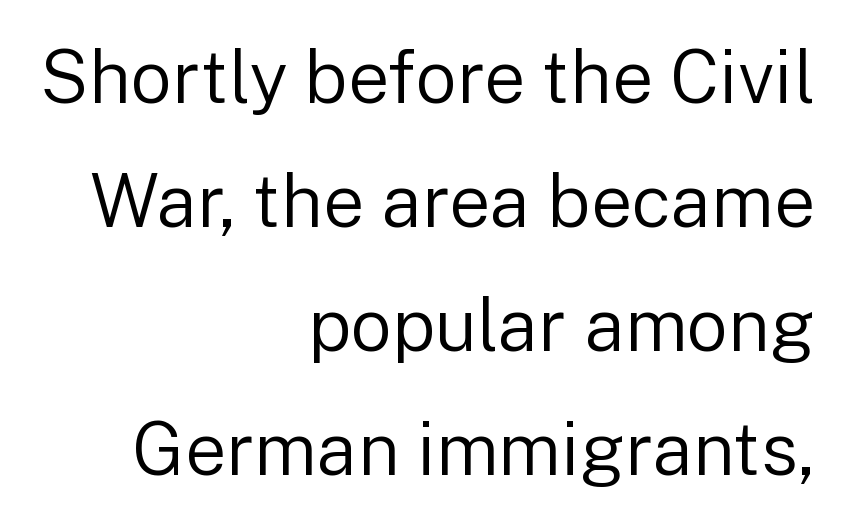
The image shows 73 px regular-weight sans-serif type, upright; set right-aligned, normal line spacing (1.7x), normal letter spacing, not underlined; low stroke contrast and a medium x-height.
